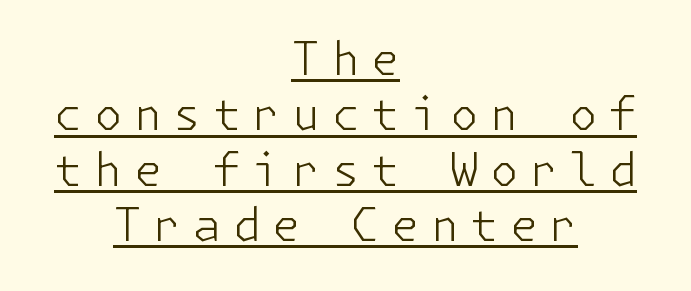
{"serif": "no", "italic": "no", "bold": "no", "weight": "light", "width": "normal", "stroke_contrast": "low", "x_height": "medium", "underline": "yes", "align": "center", "line_spacing_ratio": 1.23, "letter_spacing": "wide", "letter_spacing_em": 0.26, "glyph_px": 45}
